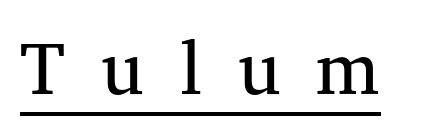
The image shows 75 px regular-weight serif type, upright; set unusually wide letter spacing (+0.48 em), underlined; medium stroke contrast and a medium x-height.
